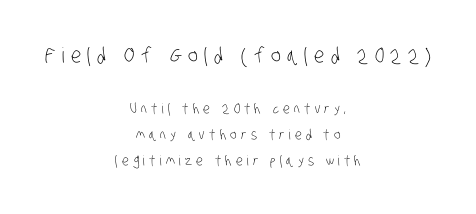
The type is letterspaced generously, with wide tracking. Weight class: somewhere from thin through regular. A student would notice the top passage is typeset larger than what follows. Visually the block forms a symmetrical silhouette, jagged on both flanks. A clean baseline with only descenders dipping below it.
